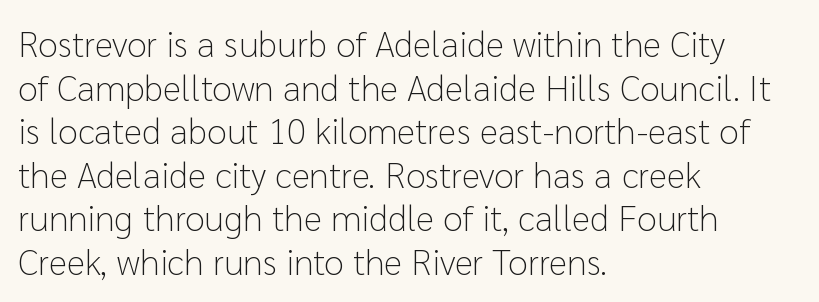
Q: Is the text bold? A: No.
Q: Is the text italic (slanted)? A: No, it is upright.
Q: Is the typeface a serif or a sans-serif typeface? A: Sans-serif.
Q: Is the text underlined? A: No.
Q: How is the paragraph aligned? A: Left-aligned.
Q: Is the spacing between letters normal or unusually wide? A: Normal.
Q: Width (condensed, normal, or wide)? A: Normal.
Q: Stroke contrast? A: Low.
Q: x-height? A: Medium.
Q: Monospaced? A: No.
